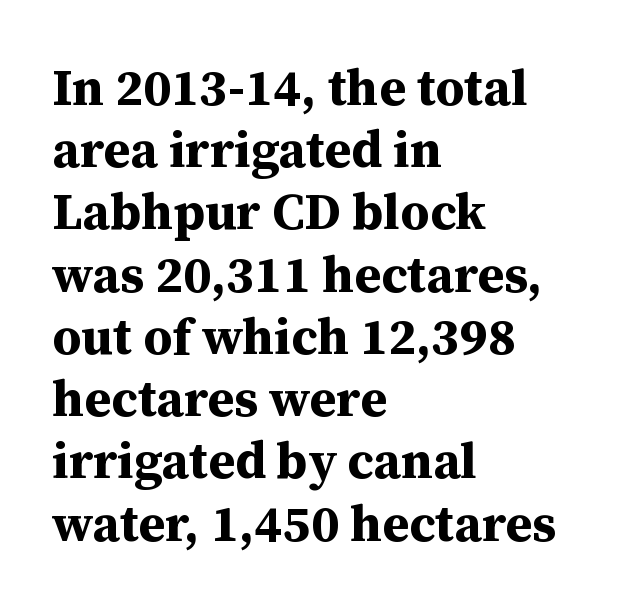
Is the type bold? Yes — the strokes are clearly thick and heavy. Plain, unruled lines of type. Proportional: the letters do not fall into vertical columns. These lines stack with their left ends in a neat column.
